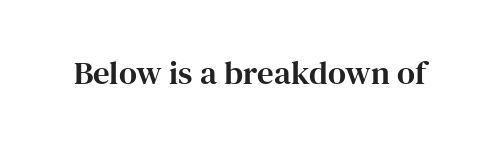
{"serif": "yes", "italic": "no", "width": "normal", "stroke_contrast": "high", "x_height": "medium", "monospaced": "no", "underline": "no", "letter_spacing": "normal", "letter_spacing_em": 0.0, "glyph_px": 33}
